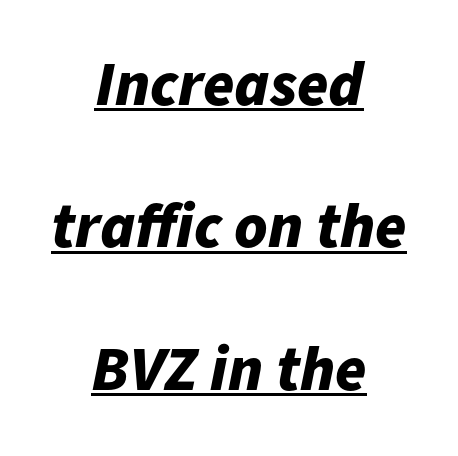
The image shows 63 px bold type, italic (leaning right); set centered, loose line spacing (2.26x), normal letter spacing, underlined; low stroke contrast and a medium x-height.
